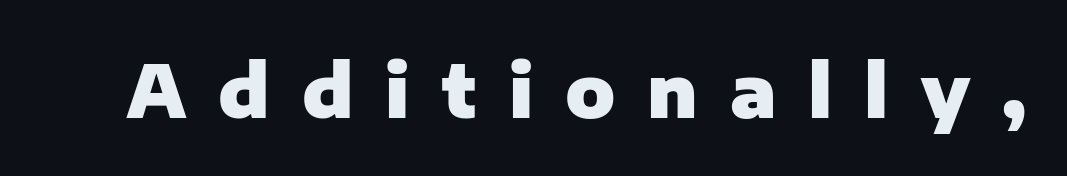
Letters rest on an invisible, unmarked baseline. Substantial extra tracking has been applied to these lines. Pretty heavy lettering here — definitely bold. The letters advance in unequal steps, a hallmark of proportional type.
